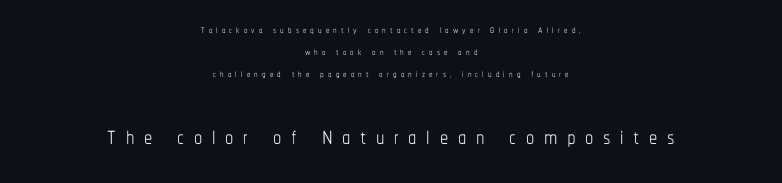
Q: Is the text bold? A: No.
Q: Is the text italic (slanted)? A: No, it is upright.
Q: Is the text underlined? A: No.
Q: How is the paragraph aligned? A: Centered.
Q: Is the spacing between letters normal or unusually wide? A: Unusually wide.
Q: Is the spacing between lines tight, normal or loose? A: Normal.
Q: Which block of text is set in a larger size, the first (top) or the second (bottom)? A: The second (bottom) one.
Q: Width (condensed, normal, or wide)? A: Condensed.
Q: Stroke contrast? A: Low.
Q: x-height? A: Medium.
Q: Monospaced? A: No.
